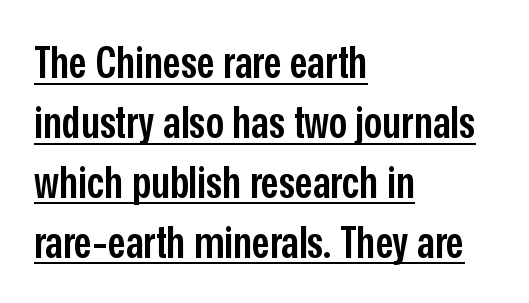
Q: Is the text bold? A: Semi-bold.
Q: Is the text italic (slanted)? A: No, it is upright.
Q: Is the typeface a serif or a sans-serif typeface? A: Sans-serif.
Q: Is the text underlined? A: Yes.
Q: How is the paragraph aligned? A: Left-aligned.
Q: Is the spacing between letters normal or unusually wide? A: Normal.
Q: Is the spacing between lines tight, normal or loose? A: Normal.
Q: Width (condensed, normal, or wide)? A: Condensed.
Q: Stroke contrast? A: Low.
Q: x-height? A: Medium.
Q: Monospaced? A: No.
